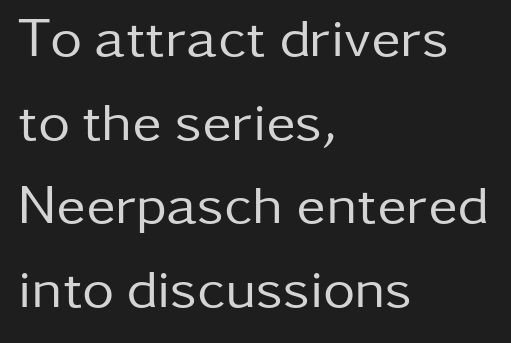
This is sans-serif lettering, the kind often seen on screens and signage. The strokes are not fattened; the text isn't bold. Spacing verdict: proportional, widths tailored to each character. Quick note: interline space is typical.
